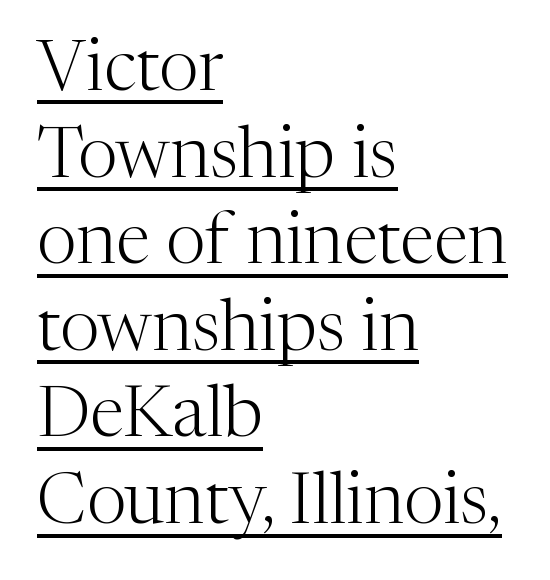
The image shows 71 px light serif type, upright; set left-aligned, line spacing 1.22x, normal letter spacing, underlined; medium stroke contrast and a medium x-height.
